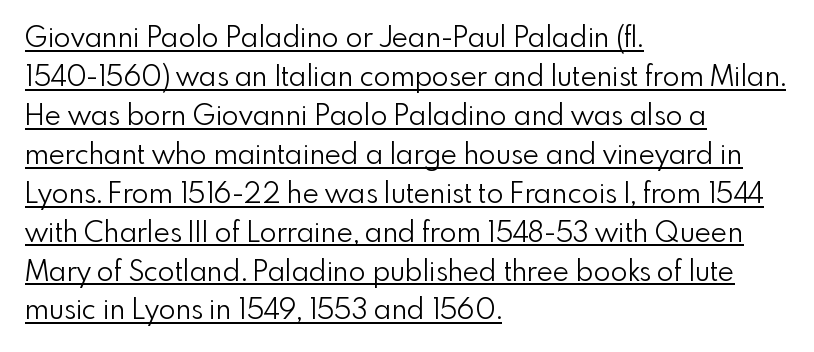
Q: Is the text bold? A: No.
Q: Is the text italic (slanted)? A: No, it is upright.
Q: Is the typeface a serif or a sans-serif typeface? A: Sans-serif.
Q: Is the text underlined? A: Yes.
Q: How is the paragraph aligned? A: Left-aligned.
Q: Is the spacing between letters normal or unusually wide? A: Normal.
Q: Is the spacing between lines tight, normal or loose? A: Normal.
Q: Width (condensed, normal, or wide)? A: Normal.
Q: x-height? A: Small.
Q: Monospaced? A: No.
